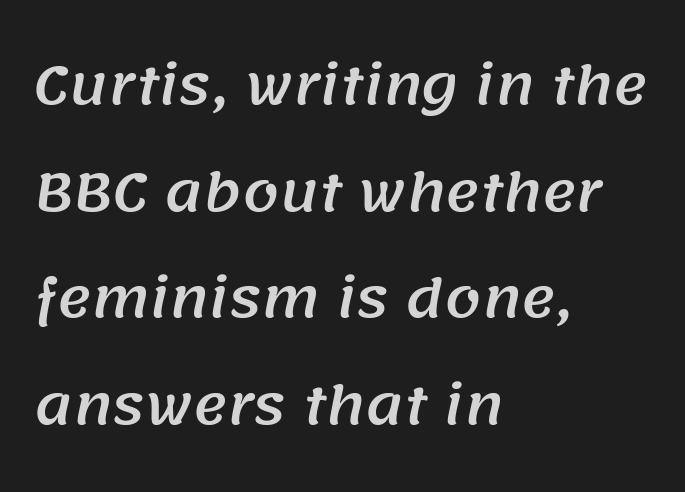
{"serif": "no", "width": "normal", "stroke_contrast": "medium", "x_height": "large", "monospaced": "no", "underline": "no", "align": "left", "line_spacing": "loose", "line_spacing_ratio": 2.05, "letter_spacing": "normal", "letter_spacing_em": 0.0, "glyph_px": 52}
